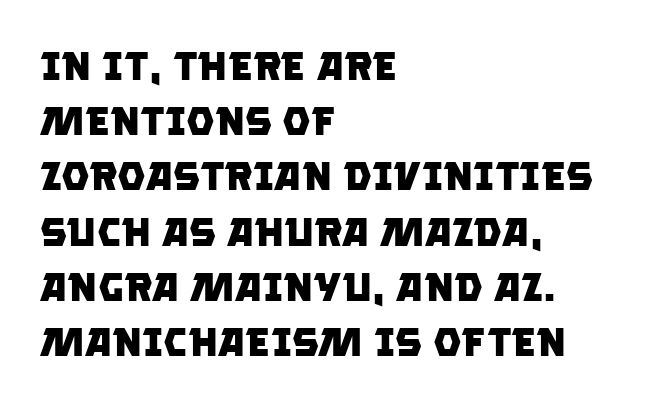
Q: Is the text bold? A: Yes.
Q: Is the typeface a serif or a sans-serif typeface? A: Sans-serif.
Q: Is the text underlined? A: No.
Q: How is the paragraph aligned? A: Left-aligned.
Q: Is the spacing between letters normal or unusually wide? A: Normal.
Q: Is the spacing between lines tight, normal or loose? A: Normal.
Q: Width (condensed, normal, or wide)? A: Normal.
Q: Stroke contrast? A: Low.
Q: x-height? A: Large.
Q: Monospaced? A: No.
